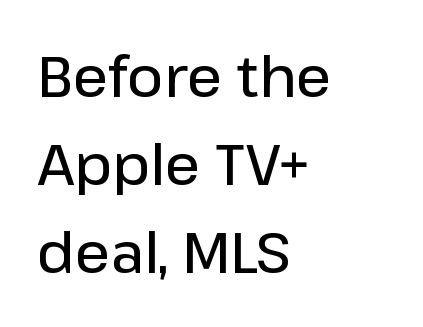
{"serif": "no", "italic": "no", "bold": "semi", "weight": "semibold", "width": "normal", "stroke_contrast": "low", "x_height": "medium", "monospaced": "no", "underline": "no", "align": "left", "line_spacing": "normal", "line_spacing_ratio": 1.57, "letter_spacing": "normal", "letter_spacing_em": 0.0, "glyph_px": 56}
